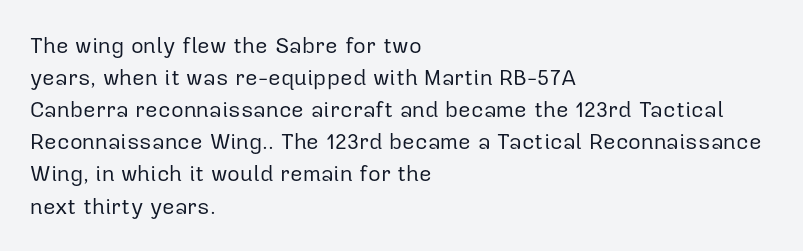
Q: Is the text bold? A: No.
Q: Is the text italic (slanted)? A: No, it is upright.
Q: Is the text underlined? A: No.
Q: How is the paragraph aligned? A: Left-aligned.
Q: Is the spacing between letters normal or unusually wide? A: Normal.
Q: Is the spacing between lines tight, normal or loose? A: Normal.
